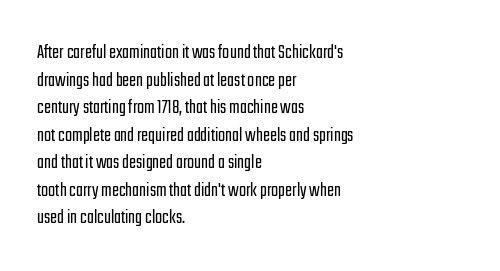
Q: Is the text bold? A: No.
Q: Is the text italic (slanted)? A: No, it is upright.
Q: Is the text underlined? A: No.
Q: How is the paragraph aligned? A: Left-aligned.
Q: Is the spacing between letters normal or unusually wide? A: Normal.
Q: Is the spacing between lines tight, normal or loose? A: Normal.
